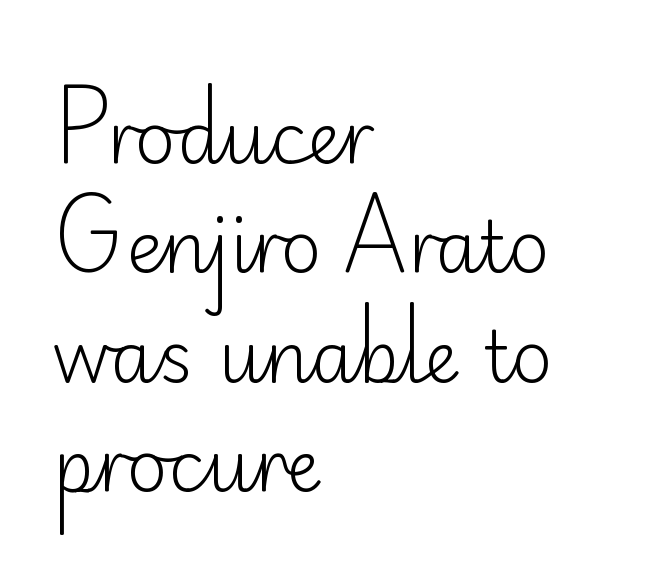
The image shows 71 px light sans-serif type, upright; set left-aligned, normal line spacing (1.54x), normal letter spacing, not underlined; low stroke contrast and a small x-height.
